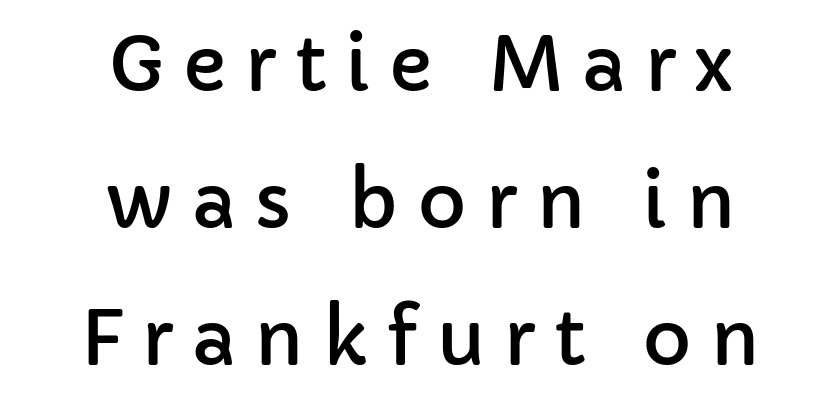
Q: Is the text italic (slanted)? A: No, it is upright.
Q: Is the typeface a serif or a sans-serif typeface? A: Sans-serif.
Q: Is the text underlined? A: No.
Q: How is the paragraph aligned? A: Centered.
Q: Is the spacing between letters normal or unusually wide? A: Unusually wide.
Q: Width (condensed, normal, or wide)? A: Normal.
Q: Stroke contrast? A: Low.
Q: x-height? A: Medium.
Q: Monospaced? A: No.
